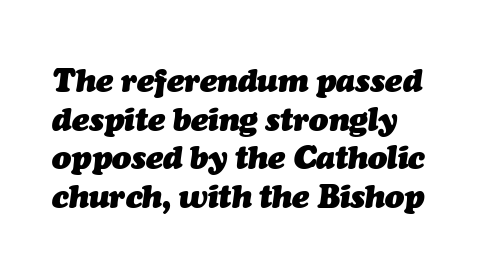
{"italic": "yes", "lean": "right", "slant_degrees": 7, "bold": "yes", "weight": "heavy", "width": "normal", "stroke_contrast": "medium", "x_height": "medium", "monospaced": "no", "underline": "no", "align": "left", "line_spacing_ratio": 1.21, "letter_spacing": "normal", "letter_spacing_em": 0.0, "glyph_px": 32}
